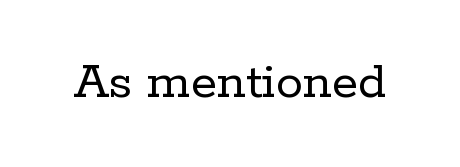
A typesetter would call this proportional, since set widths differ per character. Tall strokes in this sample are plumb rather than angled. This sample uses a serif face. No letter is thick-stroked: the sample isn't bold.
